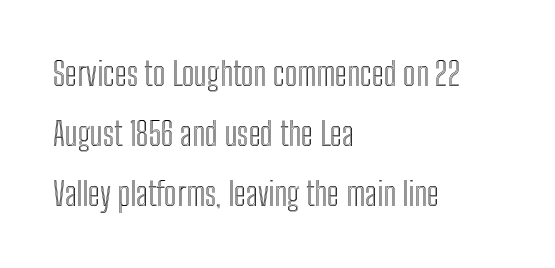
A typesetter would call this proportional, since set widths differ per character. Tall strokes in this sample are plumb rather than angled. The zone under the glyphs is completely vacant. The horizontal fit of the characters is conventional and even.
